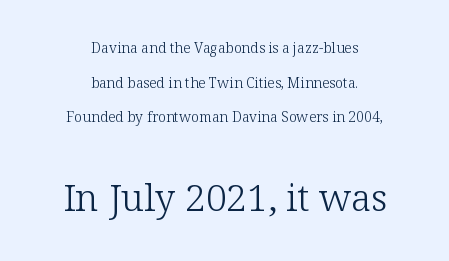
Typesetter's note — lower block bumped up in size, upper block left smaller. Default kerning and tracking; the words read as compact shapes. The strokes are not fattened; the text isn't bold. Any mark beneath the type? The region is blank.
